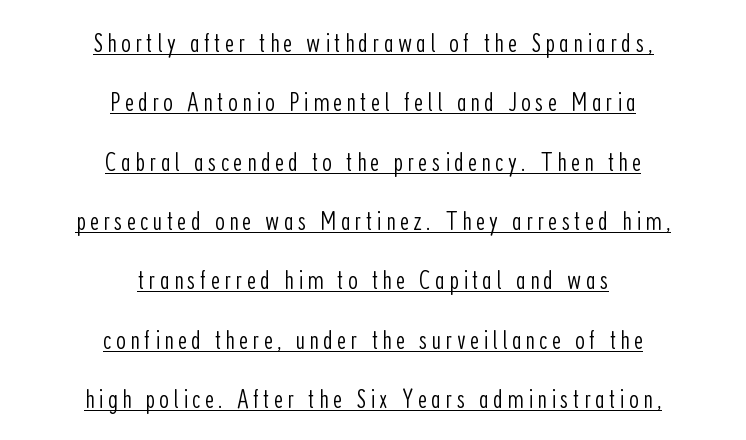
The image shows 28 px light, condensed sans-serif type, upright; set centered, loose line spacing (2.12x), underlined; low stroke contrast and a medium x-height.
